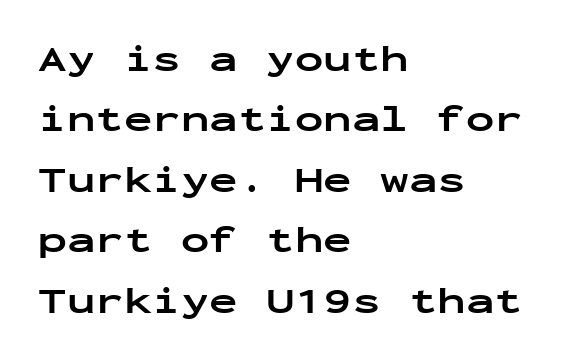
Q: Is the text bold? A: Yes.
Q: Is the text italic (slanted)? A: No, it is upright.
Q: Is the typeface a serif or a sans-serif typeface? A: Sans-serif.
Q: Is the text underlined? A: No.
Q: How is the paragraph aligned? A: Left-aligned.
Q: Is the spacing between letters normal or unusually wide? A: Normal.
Q: Is the spacing between lines tight, normal or loose? A: Normal.
Q: Width (condensed, normal, or wide)? A: Wide.
Q: Stroke contrast? A: Low.
Q: x-height? A: Medium.
Q: Monospaced? A: Yes.
